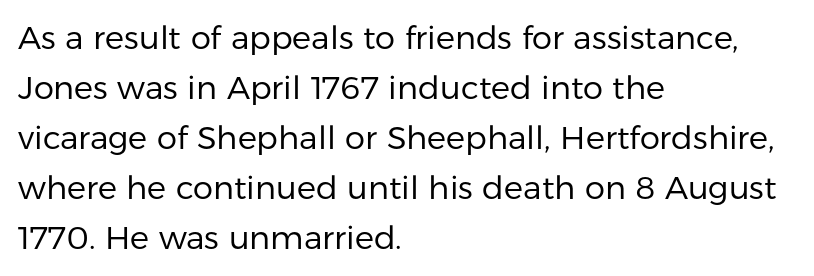
Q: Is the text bold? A: No.
Q: Is the text italic (slanted)? A: No, it is upright.
Q: Is the typeface a serif or a sans-serif typeface? A: Sans-serif.
Q: Is the text underlined? A: No.
Q: How is the paragraph aligned? A: Left-aligned.
Q: Is the spacing between letters normal or unusually wide? A: Normal.
Q: Is the spacing between lines tight, normal or loose? A: Normal.
Q: Width (condensed, normal, or wide)? A: Normal.
Q: Stroke contrast? A: Low.
Q: x-height? A: Medium.
Q: Monospaced? A: No.
